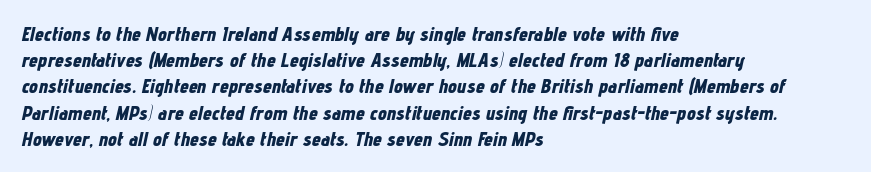
Honestly, the row spacing looks completely unremarkable. The glyphs have the mass of a bold cut. The space beneath each line is pristine and unruled. The font's italic variant was chosen for this text.
